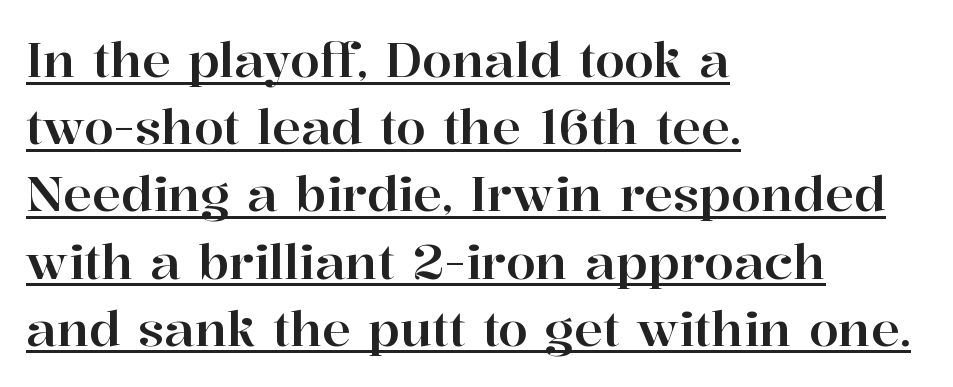
The image shows 48 px serif type, upright; set left-aligned, normal line spacing (1.4x), normal letter spacing, underlined; high stroke contrast and a medium x-height.
